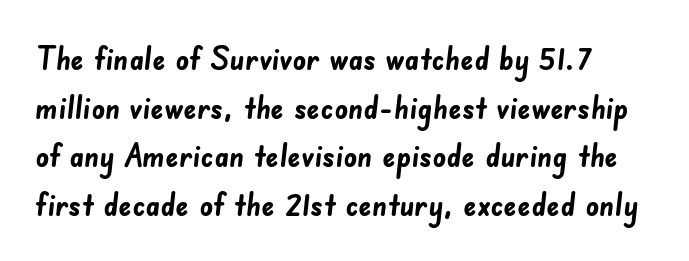
{"serif": "no", "bold": "yes", "weight": "semibold", "width": "normal", "stroke_contrast": "low", "x_height": "small", "monospaced": "no", "underline": "no", "line_spacing": "normal", "line_spacing_ratio": 1.47, "letter_spacing": "normal", "letter_spacing_em": 0.0, "glyph_px": 33}
